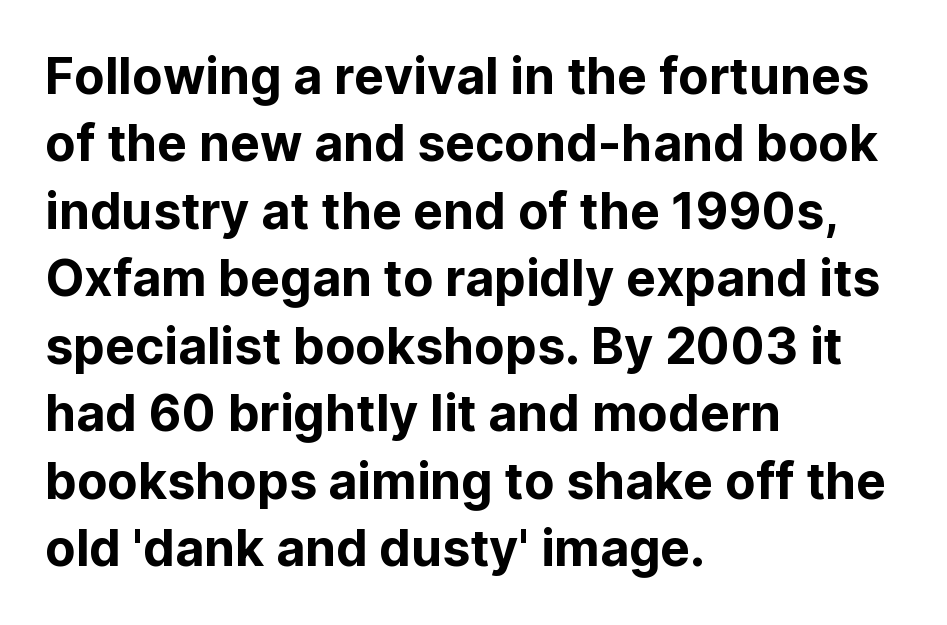
The image shows 50 px sans-serif type, upright; set left-aligned, normal line spacing (1.35x), normal letter spacing, not underlined; low stroke contrast and a medium x-height.
